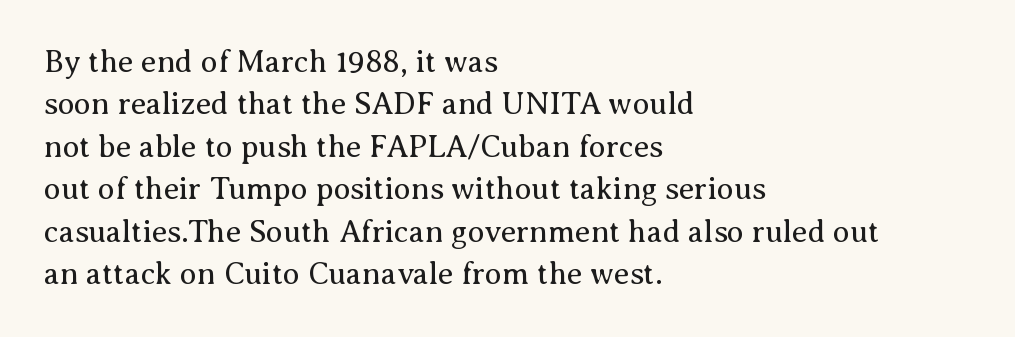
The image shows 31 px regular-weight serif type, upright; set left-aligned, normal line spacing (1.37x), normal letter spacing, not underlined; medium stroke contrast and a medium x-height.
